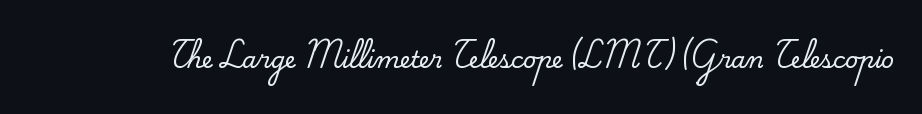
Each word holds together tightly as a unit, with standard inter-letter gaps. The specimen omits any rule beneath the text block's lines.
